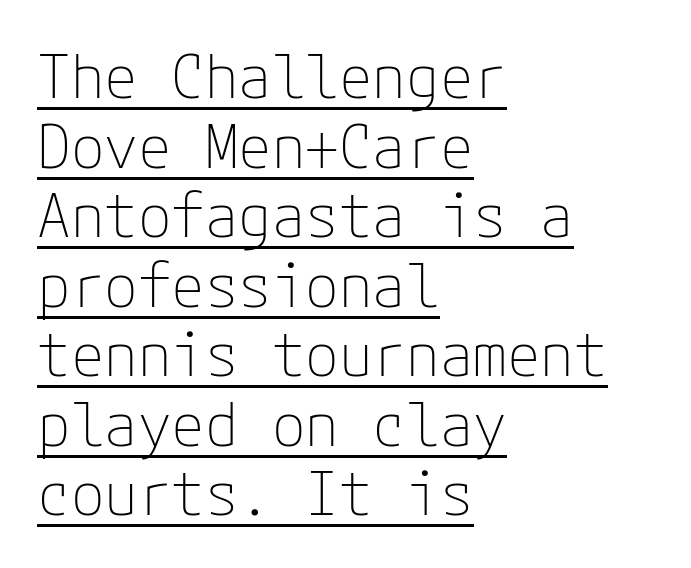
The image shows 61 px thin sans-serif type, upright; set left-aligned, tight line spacing (1.14x), normal letter spacing, underlined; low stroke contrast and a medium x-height.
